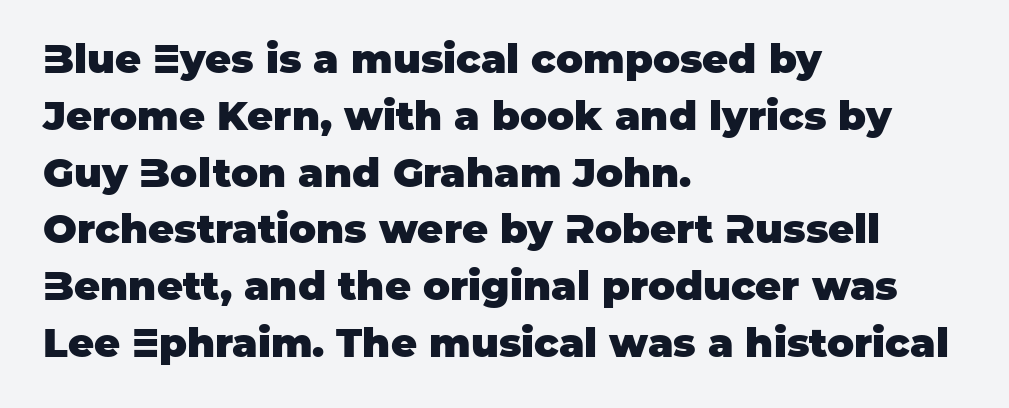
Plain, unruled lines of type. Looks like regular typesetting: each glyph gets only the width it needs. Inter-character spacing is left at the font's built-in metrics. The typography opts for an upright posture over an oblique one.
